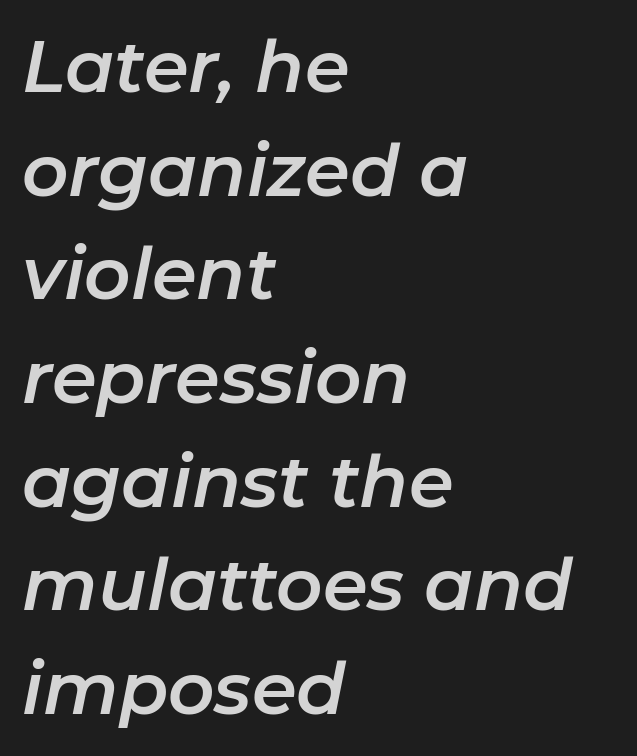
{"italic": "yes", "lean": "right", "slant_degrees": 11, "width": "normal", "stroke_contrast": "low", "x_height": "medium", "monospaced": "no", "underline": "no", "align": "left", "line_spacing": "normal", "line_spacing_ratio": 1.44, "letter_spacing": "normal", "letter_spacing_em": 0.0, "glyph_px": 72}
